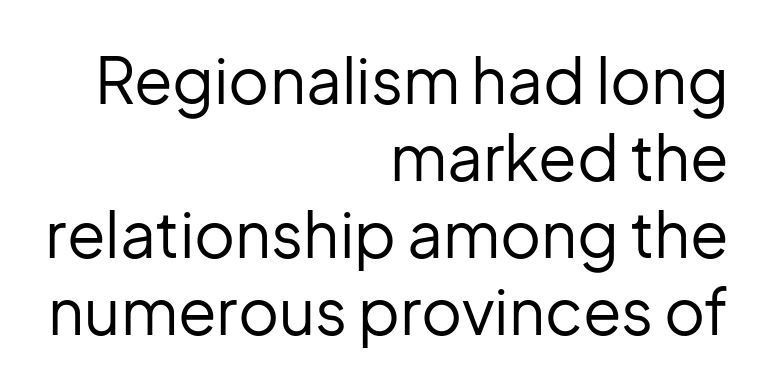
{"serif": "no", "italic": "no", "bold": "no", "weight": "regular", "width": "normal", "stroke_contrast": "low", "x_height": "medium", "monospaced": "no", "underline": "no", "align": "right", "line_spacing_ratio": 1.22, "letter_spacing": "normal", "letter_spacing_em": 0.0, "glyph_px": 63}
